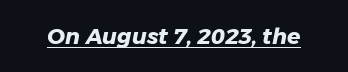
The image shows 22 px bold type; set normal letter spacing, underlined.
